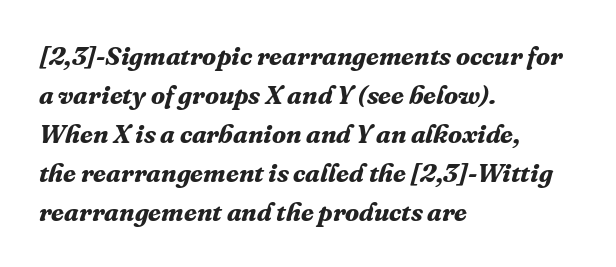
The image shows 26 px bold type, italic (leaning right); set left-aligned, normal line spacing (1.5x), normal letter spacing, not underlined.
